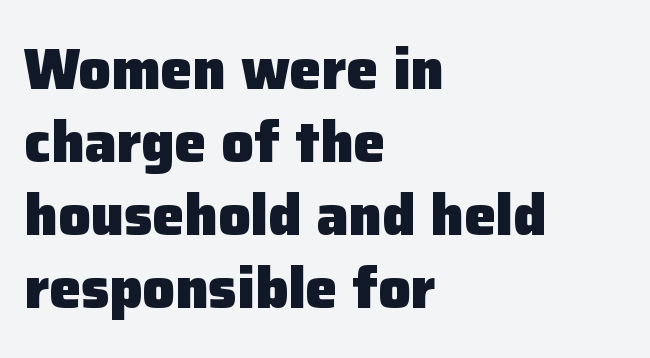
The image shows 57 px heavy sans-serif type, upright; set left-aligned, normal line spacing (1.28x), normal letter spacing, not underlined; low stroke contrast and a medium x-height.
